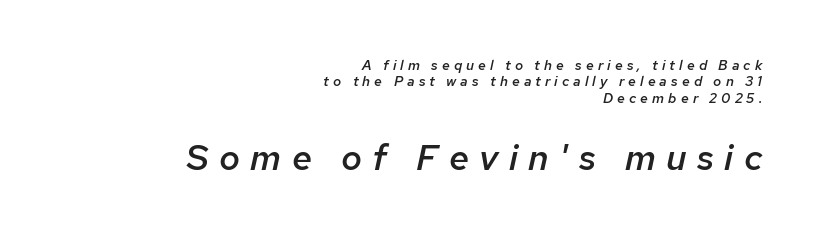
The image shows 36 px semibold type, italic (leaning right); set right-aligned, line spacing 1.17x, unusually wide letter spacing (+0.29 em), not underlined; the second (bottom) block is 2.57x larger; low stroke contrast and a medium x-height.
